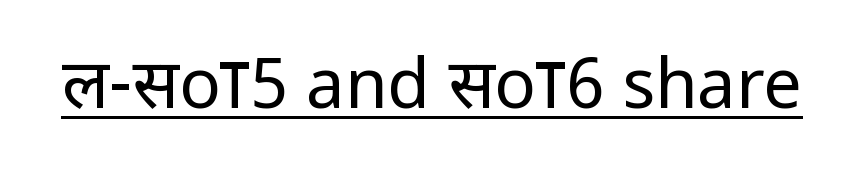
The image shows 69 px regular-weight, condensed sans-serif type, upright; set normal letter spacing, underlined; low stroke contrast.
